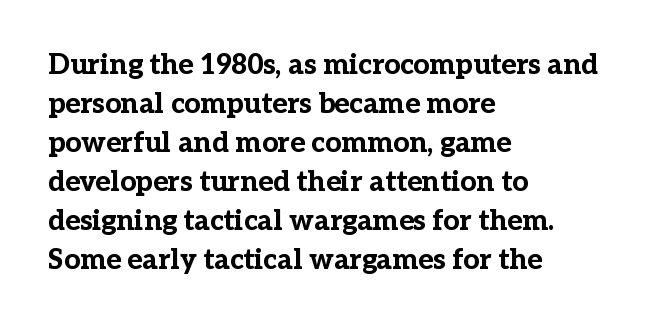
Q: Is the text bold? A: Yes.
Q: Is the text italic (slanted)? A: No, it is upright.
Q: Is the typeface a serif or a sans-serif typeface? A: Serif.
Q: Is the text underlined? A: No.
Q: How is the paragraph aligned? A: Left-aligned.
Q: Is the spacing between letters normal or unusually wide? A: Normal.
Q: Is the spacing between lines tight, normal or loose? A: Normal.
Q: Width (condensed, normal, or wide)? A: Normal.
Q: Stroke contrast? A: Low.
Q: x-height? A: Medium.
Q: Monospaced? A: No.
